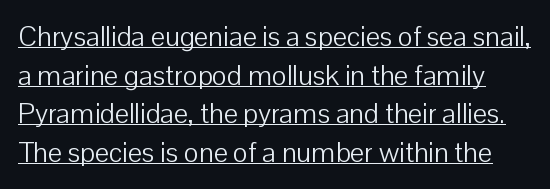
Each line of the rendering has a horizontal stroke beneath the glyphs. Here the designer chose a conventional face with non-uniform glyph widths. Typographically, this falls in the sans-serif category. The letters sit at their default tracking, neither squeezed nor spread. Ordinary non-slanted type is in use. The strokes carry an ordinary text weight at most.
